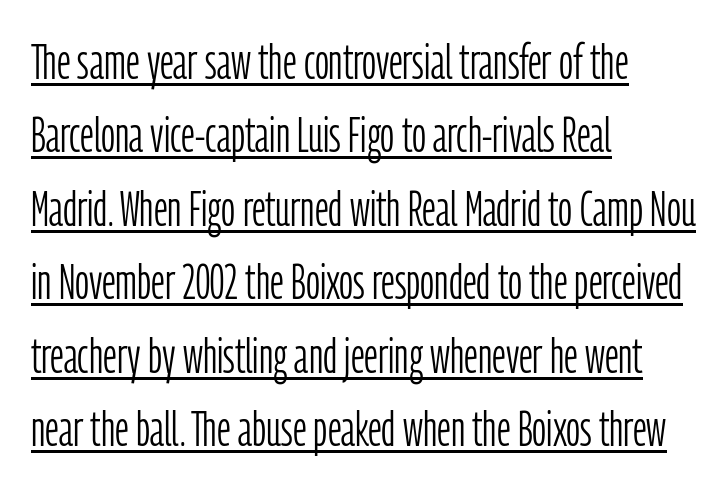
{"serif": "no", "italic": "no", "bold": "no", "weight": "light", "width": "condensed", "stroke_contrast": "low", "x_height": "medium", "monospaced": "no", "underline": "yes", "align": "left", "line_spacing": "normal", "line_spacing_ratio": 1.5, "letter_spacing": "normal", "letter_spacing_em": 0.0, "glyph_px": 49}
